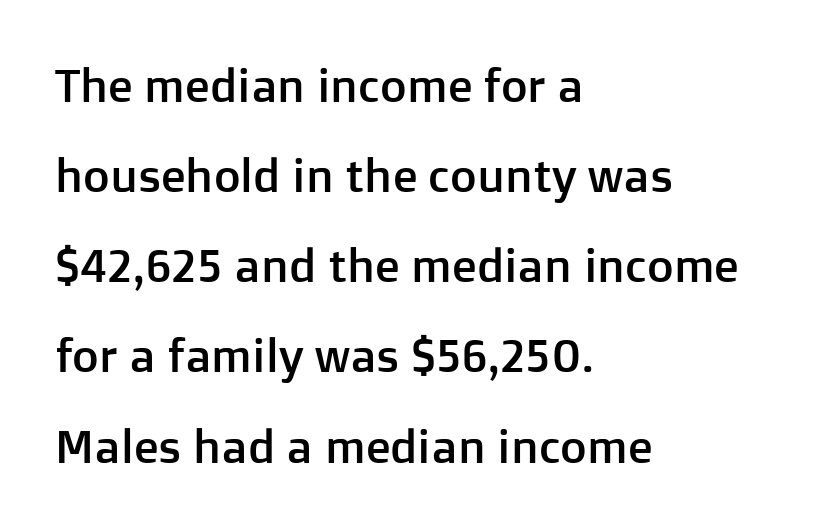
{"serif": "no", "italic": "no", "width": "normal", "stroke_contrast": "low", "x_height": "medium", "monospaced": "no", "underline": "no", "align": "left", "line_spacing": "loose", "line_spacing_ratio": 1.96, "letter_spacing": "normal", "letter_spacing_em": 0.0, "glyph_px": 46}
